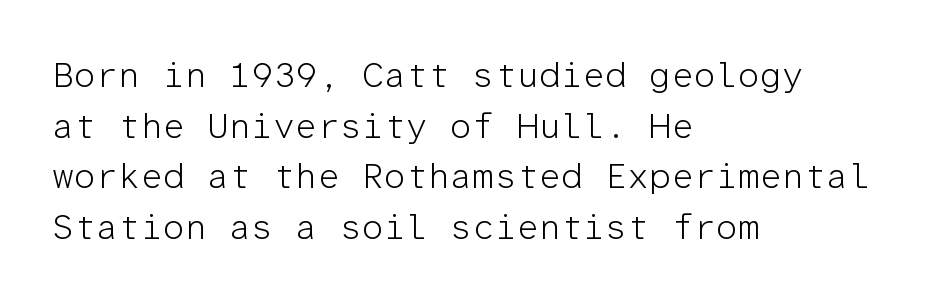
Italic: no, the glyphs are upright roman. This block has exactly the height ordinary leading produces. The letters march in equal steps, a hallmark of fixed-pitch type. A light-to-regular cut is what we see here.
